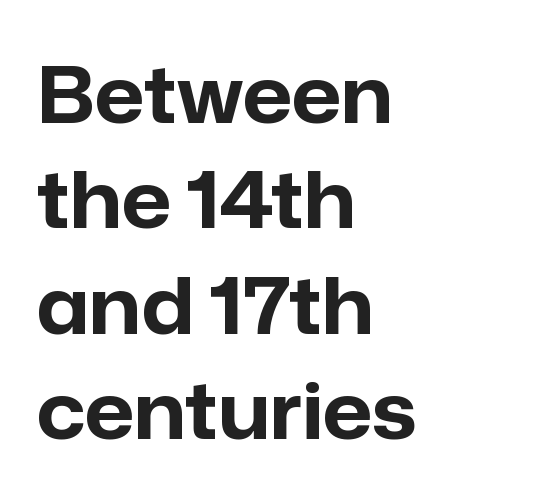
In terms of posture, this sample is upright. Unmarked baselines from the first word to the last. A typesetter would call this zero additional tracking. Plenty of ink on the page — the face is bold.
